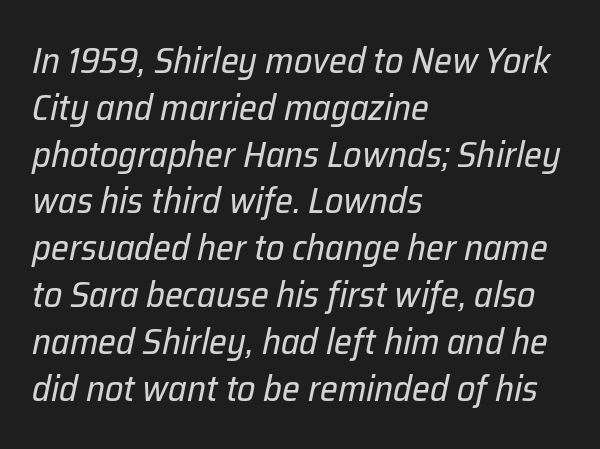
Has an underline been added? It has not. The letters sit at their default tracking, neither squeezed nor spread. Teacher's note: observe the even left margin — that is flush-left alignment. Reading down the column, the eye jumps a familiar distance to each next line. Yep, that's italic — everything's leaning.
